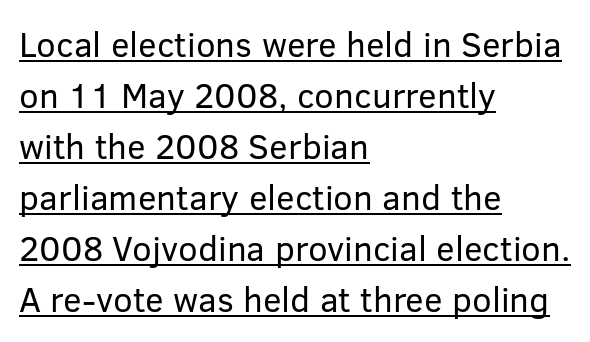
These lines are rendered in a variable-pitch font. Quick note: interline space is typical. Reading down the block, your eye returns to a fixed left position each line. Ascenders rise straight up at ninety degrees. Does the type have serifs? No, each stem ends abruptly.
